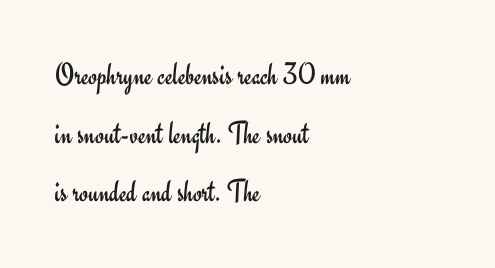
The specimen omits any rule beneath the text block's lines. Stem width sits at or under what a default text font uses. Letter spacing: default. These lines are rendered in a variable-pitch font. The glyphs in this specimen are sans serif.
